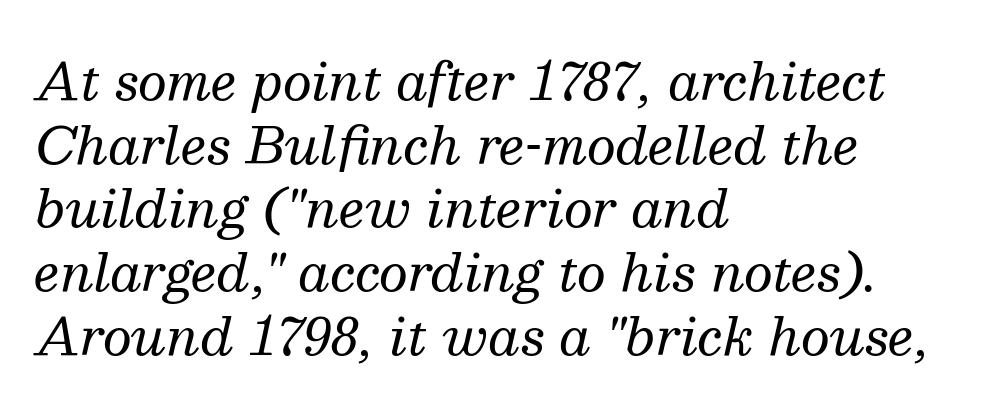
Q: Is the text bold? A: No.
Q: Is the text italic (slanted)? A: Yes, it leans right by about 13 degrees.
Q: Is the typeface a serif or a sans-serif typeface? A: Serif.
Q: Is the text underlined? A: No.
Q: How is the paragraph aligned? A: Left-aligned.
Q: Is the spacing between letters normal or unusually wide? A: Normal.
Q: Is the spacing between lines tight, normal or loose? A: Normal.
Q: Width (condensed, normal, or wide)? A: Normal.
Q: Stroke contrast? A: Medium.
Q: x-height? A: Medium.
Q: Monospaced? A: No.
